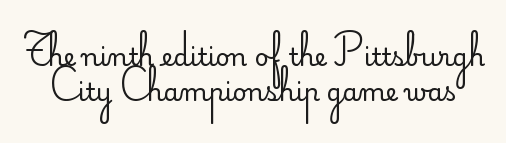
{"italic": "no", "bold": "no", "underline": "no", "line_spacing": "normal", "line_spacing_ratio": 1.42, "letter_spacing": "normal", "letter_spacing_em": 0.0, "glyph_px": 25}
